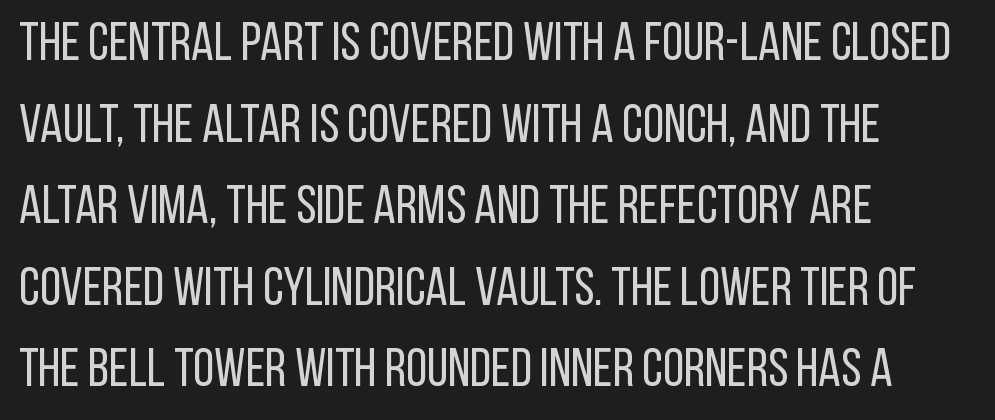
Line starts are locked; line ends wander. Letter spacing: default. Upright lettering throughout. The rendering uses natural spacing where letterforms have individual widths. Is this a heavy cut? Hardly; it is regular or lighter. Vertically, the passage feels balanced, rows spaced as you'd expect.
